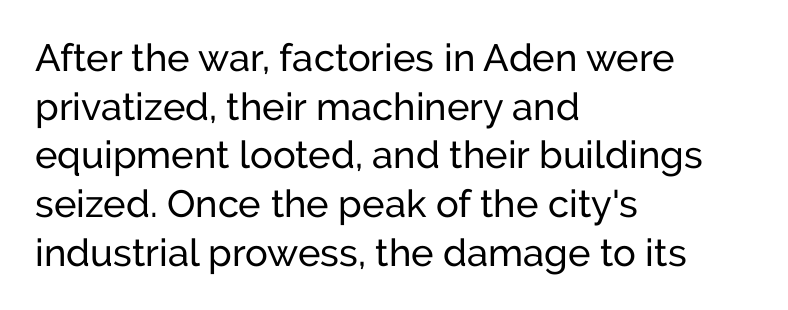
The image shows 38 px sans-serif type, upright; set left-aligned, normal line spacing (1.28x), normal letter spacing, not underlined; low stroke contrast and a medium x-height.
